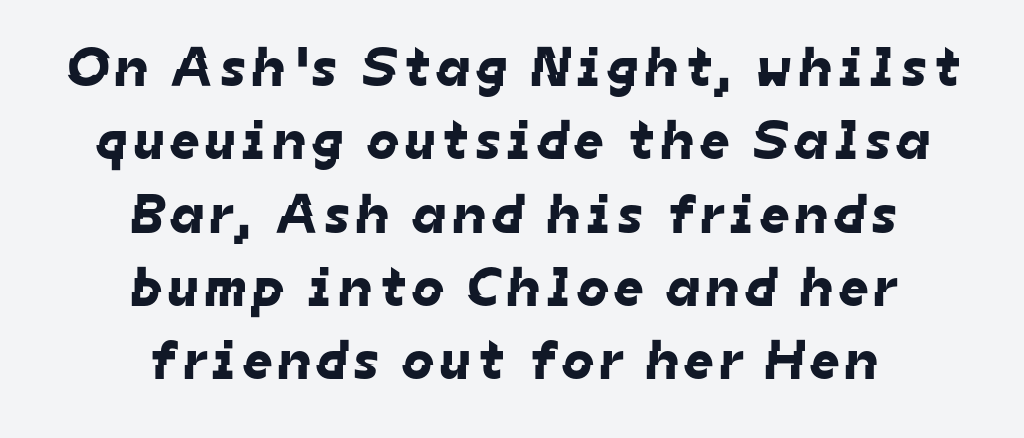
{"serif": "no", "width": "normal", "stroke_contrast": "low", "x_height": "medium", "monospaced": "no", "underline": "no", "align": "center", "line_spacing": "normal", "line_spacing_ratio": 1.31, "glyph_px": 56}
